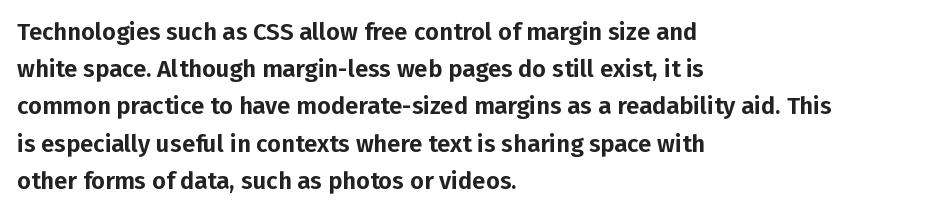
{"italic": "no", "underline": "no", "align": "left", "line_spacing": "normal", "line_spacing_ratio": 1.55, "letter_spacing": "normal", "letter_spacing_em": 0.0, "glyph_px": 24}
